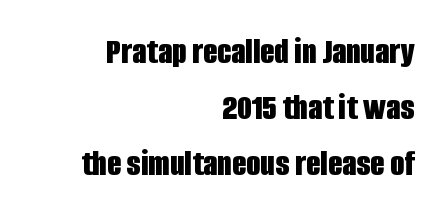
A clean baseline with only descenders dipping below it. Is there any slant? The stems are plumb. The face used here is proportionally spaced, like ordinary book or web type. Unlike a traditional serif, this face leaves its strokes unadorned.
